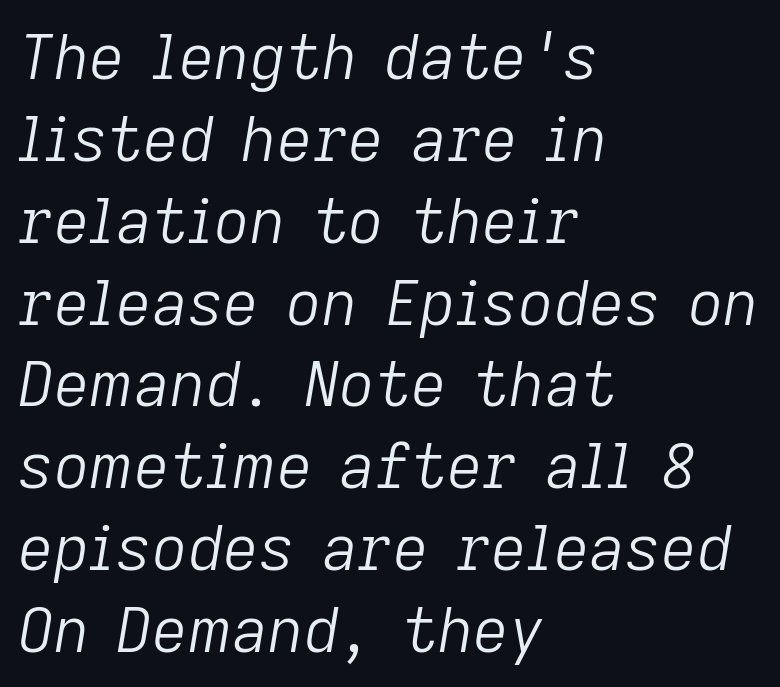
Any mark beneath the type? The region is blank. Line spacing here is normal. This is oblique type, the kind used for emphasis or titles. A light-to-regular cut is what we see here. Line beginnings align vertically; line endings do not. Standard letterfit; no display-style spreading of the glyphs.
